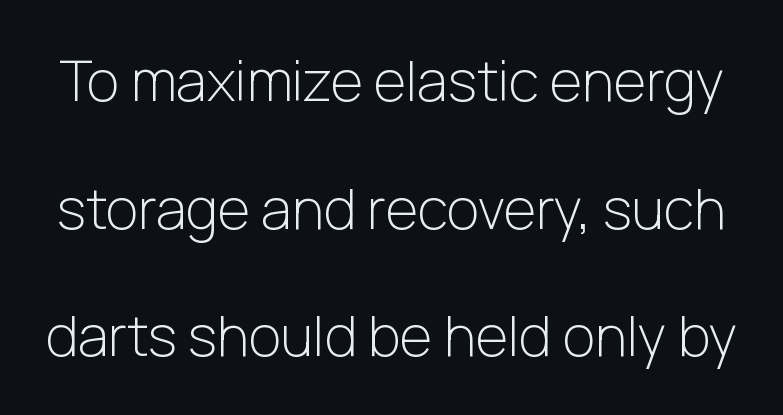
The image shows 56 px light sans-serif type, upright; set loose line spacing (2.28x), normal letter spacing, not underlined; low stroke contrast and a medium x-height.
